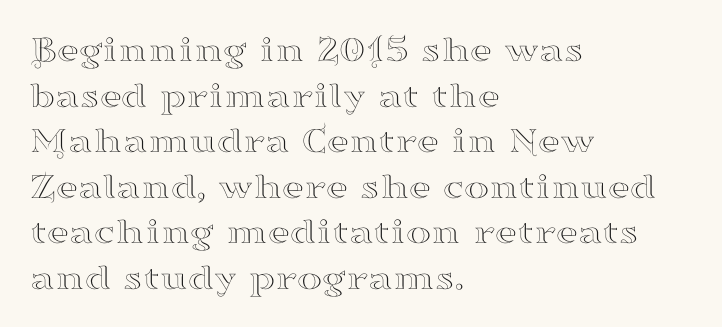
The image shows 38 px wide serif type, upright; set left-aligned, line spacing 1.2x, normal letter spacing, not underlined; high stroke contrast and a small x-height.
